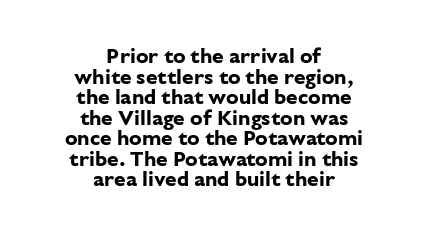
{"italic": "no", "bold": "yes", "underline": "no", "align": "center", "line_spacing": "tight", "line_spacing_ratio": 0.98, "letter_spacing": "normal", "letter_spacing_em": 0.0, "glyph_px": 21}
